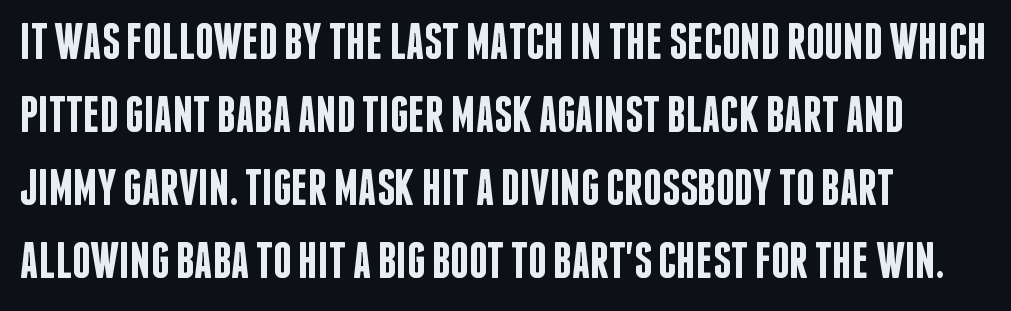
Clear beneath every line of the passage. When letters stand straight like this, we call the style roman or upright. Compared with typical body copy, the letter spacing here is the same. Typographically, this falls in the sans-serif category.
